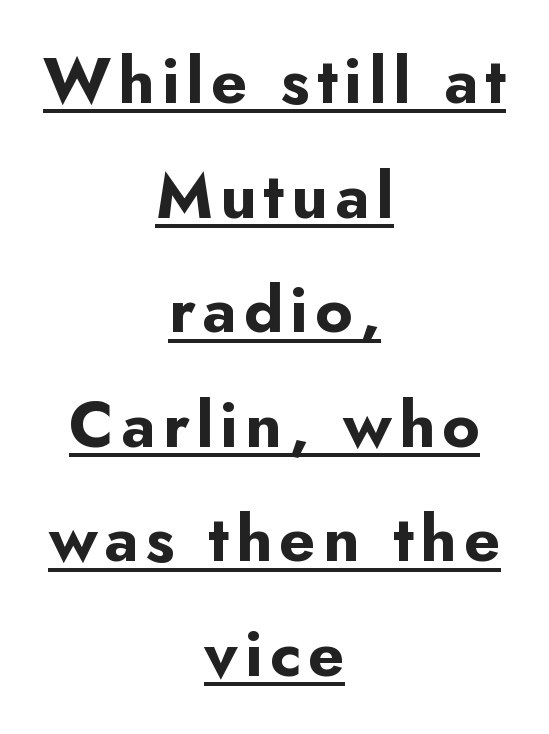
The image shows 64 px bold sans-serif type, upright; set centered, line spacing 1.79x, underlined; low stroke contrast and a small x-height.
